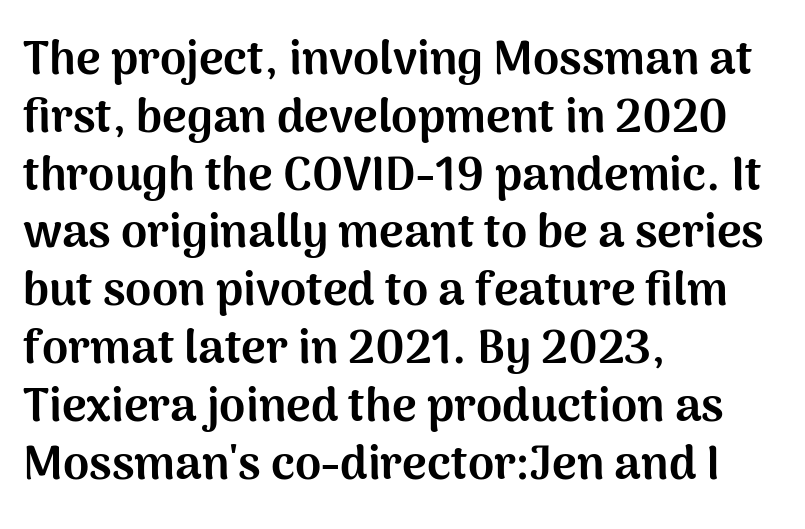
The image shows 47 px bold sans-serif type, upright; set left-aligned, line spacing 1.23x, normal letter spacing, not underlined; medium stroke contrast and a medium x-height.
